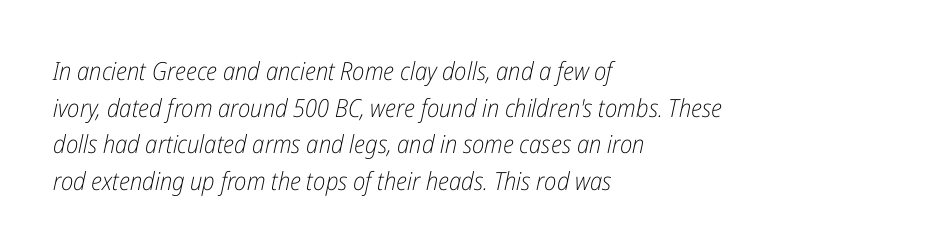
The image shows 25 px text type, italic (leaning right); set left-aligned, normal line spacing (1.47x), normal letter spacing, not underlined.
